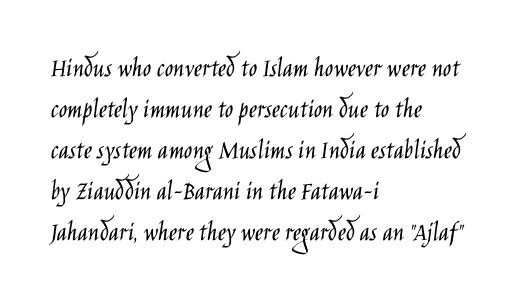
Caption: standard tracking, unaltered. Note: no serifs on the glyphs. The passage shown stacks its lines at a standard gap. Each letter keeps its own natural width here, so spacing adapts to shape. Is the stroke heavy? The answer is a plain regular-or-lighter.
